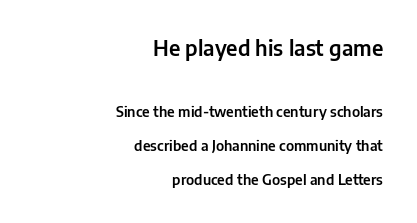
{"italic": "no", "underline": "no", "align": "right", "line_spacing": "loose", "line_spacing_ratio": 2.43, "letter_spacing": "normal", "letter_spacing_em": 0.0, "larger_block": "first", "size_ratio": 1.5, "glyph_px": 21}
